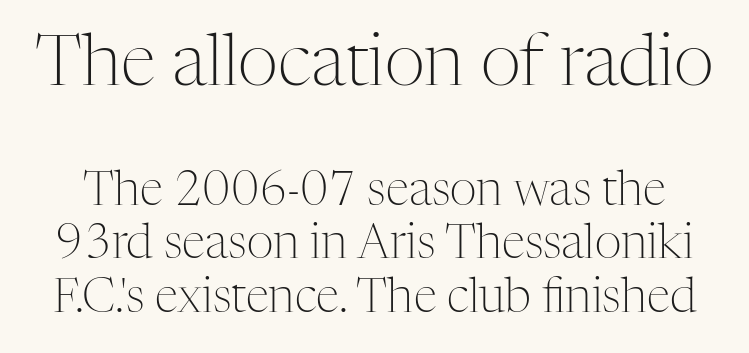
{"serif": "yes", "italic": "no", "bold": "no", "weight": "light", "width": "normal", "stroke_contrast": "medium", "x_height": "medium", "monospaced": "no", "underline": "no", "line_spacing": "tight", "line_spacing_ratio": 1.14, "letter_spacing": "normal", "letter_spacing_em": 0.0, "larger_block": "first", "size_ratio": 1.51, "glyph_px": 71}
